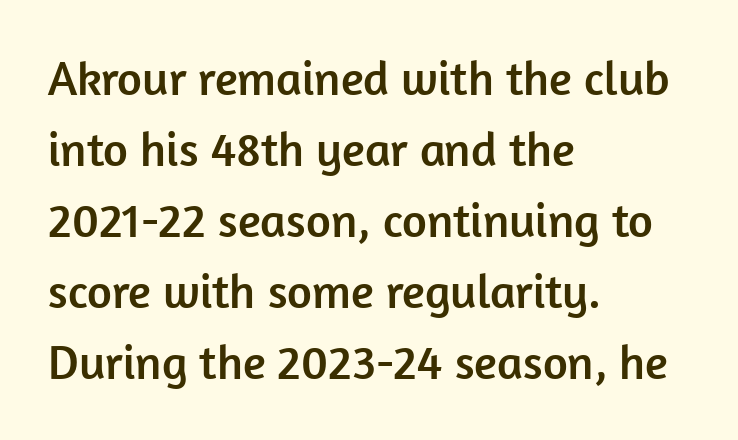
The image shows 48 px sans-serif type, upright; set left-aligned, normal line spacing (1.48x), normal letter spacing, not underlined; low stroke contrast and a medium x-height.
